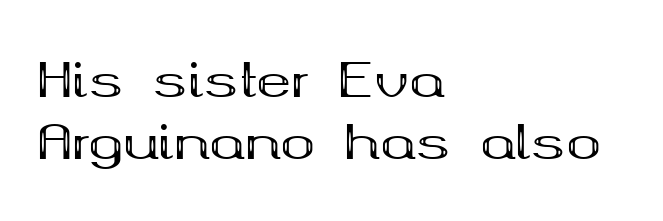
Heavy, bold letterforms. The strip under each line holds only bare page. These lines sit exactly where default settings would place them. The glyphs in this specimen are seriffed.
